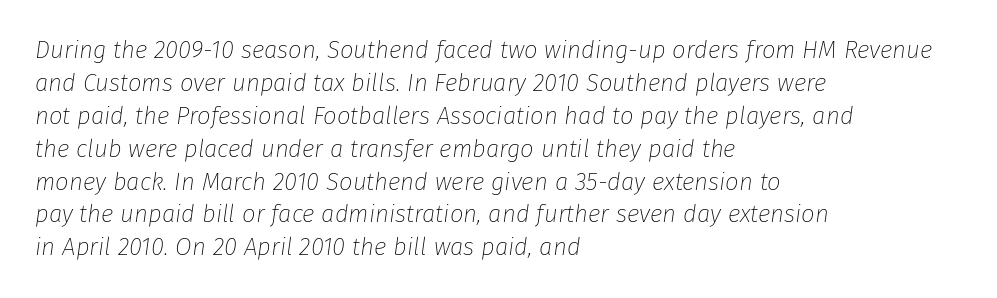
Caption: face not bold, strokes unweighted. The rendering applies a slant to the glyphs. Glance below the letters and you will spot only blank space. A classic flush-left, rag-right setting is used for this passage. Summary of vertical rhythm: regular, with standard interline spacing.
